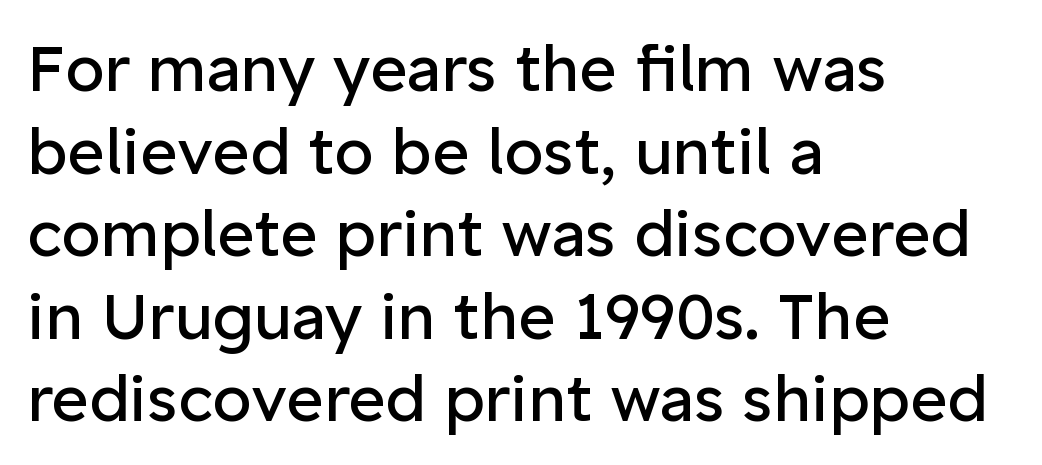
{"serif": "no", "italic": "no", "bold": "no", "weight": "regular", "width": "normal", "stroke_contrast": "low", "x_height": "medium", "monospaced": "no", "underline": "no", "align": "left", "line_spacing": "normal", "line_spacing_ratio": 1.29, "letter_spacing": "normal", "letter_spacing_em": 0.0, "glyph_px": 64}
